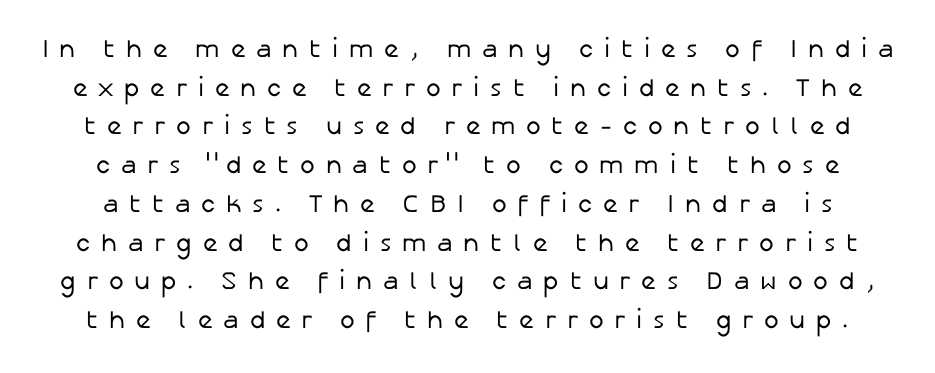
The image shows 25 px text type, upright; set normal line spacing (1.55x), unusually wide letter spacing (+0.43 em), not underlined.
